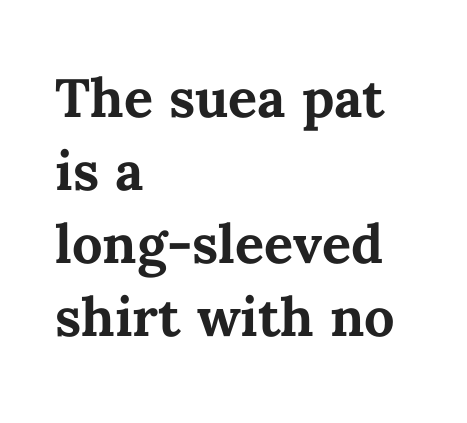
This block has exactly the height ordinary leading produces. The rendering uses a bold face; every stroke is thick and dark. The glyphs are unaccompanied by any horizontal stroke below them. Proportional: the letters do not fall into vertical columns.
